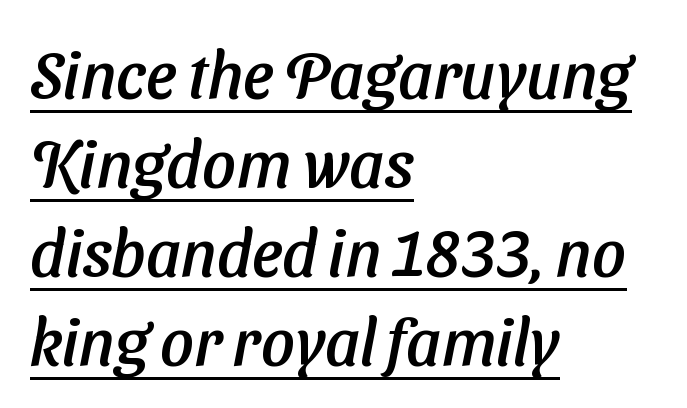
{"serif": "no", "width": "normal", "stroke_contrast": "low", "x_height": "medium", "monospaced": "no", "underline": "yes", "align": "left", "line_spacing": "normal", "line_spacing_ratio": 1.35, "letter_spacing": "normal", "letter_spacing_em": 0.0, "glyph_px": 66}
